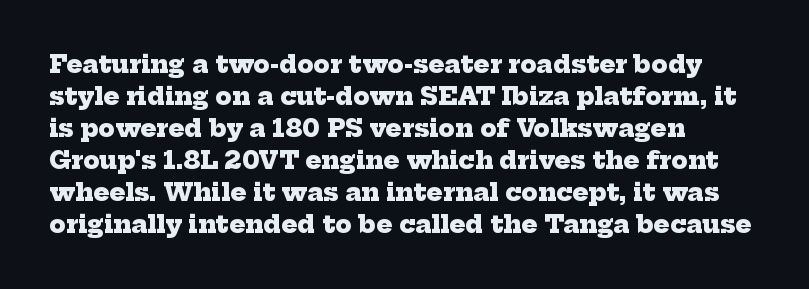
The image shows 24 px bold type; set left-aligned, normal line spacing (1.33x), normal letter spacing, not underlined.
